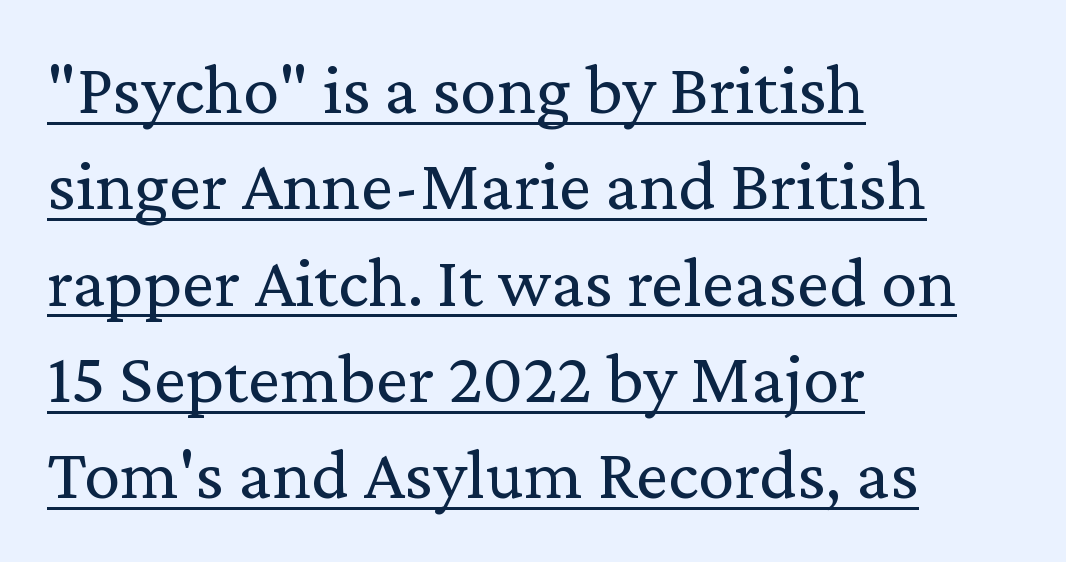
Q: Is the text bold? A: No.
Q: Is the text italic (slanted)? A: No, it is upright.
Q: Is the typeface a serif or a sans-serif typeface? A: Serif.
Q: Is the text underlined? A: Yes.
Q: How is the paragraph aligned? A: Left-aligned.
Q: Is the spacing between letters normal or unusually wide? A: Normal.
Q: Is the spacing between lines tight, normal or loose? A: Normal.
Q: Width (condensed, normal, or wide)? A: Normal.
Q: Stroke contrast? A: Low.
Q: x-height? A: Medium.
Q: Monospaced? A: No.
